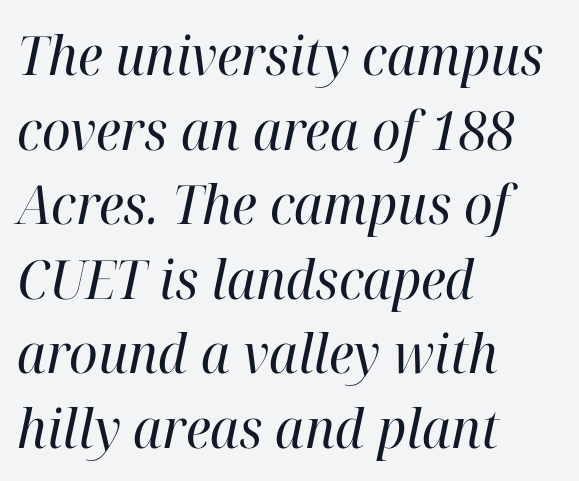
Q: Is the text bold? A: No.
Q: Is the text italic (slanted)? A: Yes, it leans right by about 12 degrees.
Q: Is the typeface a serif or a sans-serif typeface? A: Serif.
Q: Is the text underlined? A: No.
Q: How is the paragraph aligned? A: Left-aligned.
Q: Is the spacing between letters normal or unusually wide? A: Normal.
Q: Is the spacing between lines tight, normal or loose? A: Normal.
Q: Width (condensed, normal, or wide)? A: Normal.
Q: Stroke contrast? A: High.
Q: x-height? A: Medium.
Q: Monospaced? A: No.
